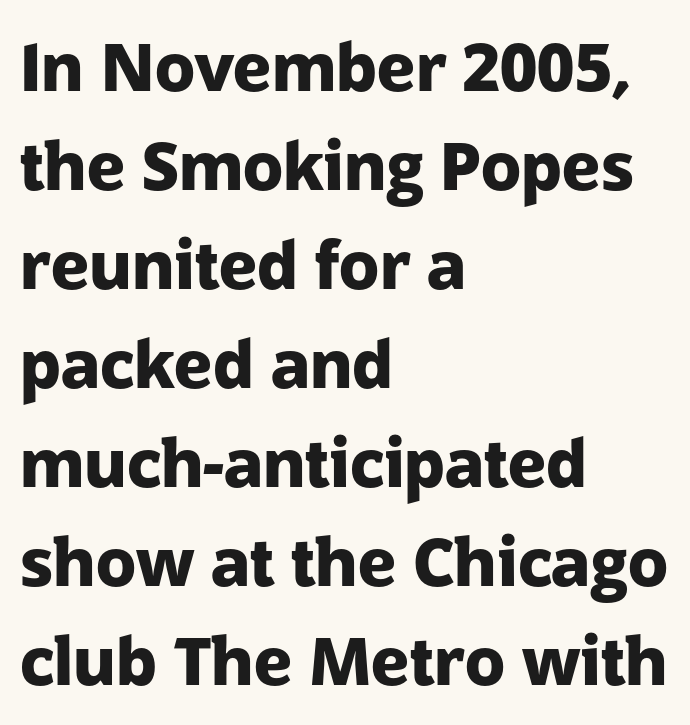
Q: Is the text bold? A: Yes.
Q: Is the text italic (slanted)? A: No, it is upright.
Q: Is the typeface a serif or a sans-serif typeface? A: Sans-serif.
Q: Is the text underlined? A: No.
Q: How is the paragraph aligned? A: Left-aligned.
Q: Is the spacing between letters normal or unusually wide? A: Normal.
Q: Is the spacing between lines tight, normal or loose? A: Normal.
Q: Width (condensed, normal, or wide)? A: Normal.
Q: Stroke contrast? A: Low.
Q: x-height? A: Medium.
Q: Monospaced? A: No.
